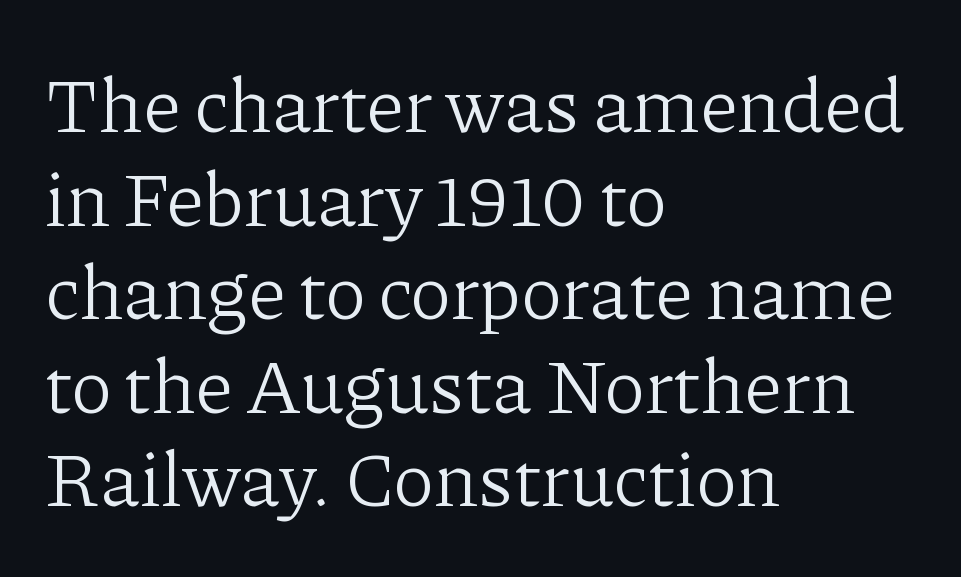
Q: Is the text bold? A: No.
Q: Is the text italic (slanted)? A: No, it is upright.
Q: Is the typeface a serif or a sans-serif typeface? A: Serif.
Q: Is the text underlined? A: No.
Q: How is the paragraph aligned? A: Left-aligned.
Q: Is the spacing between letters normal or unusually wide? A: Normal.
Q: Width (condensed, normal, or wide)? A: Normal.
Q: Stroke contrast? A: Low.
Q: x-height? A: Medium.
Q: Monospaced? A: No.
